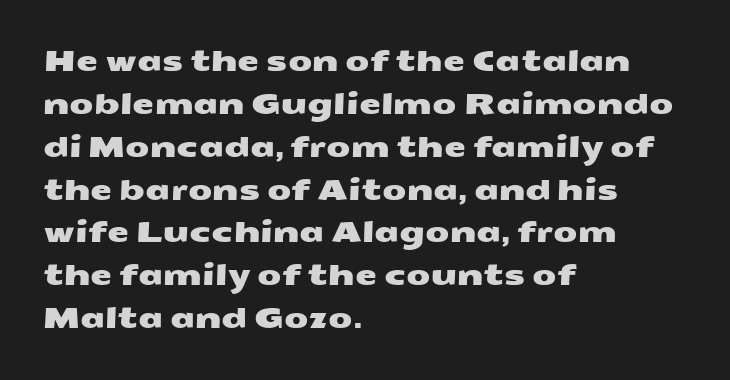
{"serif": "no", "width": "wide", "stroke_contrast": "medium", "x_height": "medium", "monospaced": "no", "underline": "no", "align": "left", "line_spacing": "normal", "line_spacing_ratio": 1.53, "letter_spacing": "normal", "letter_spacing_em": 0.0, "glyph_px": 28}
